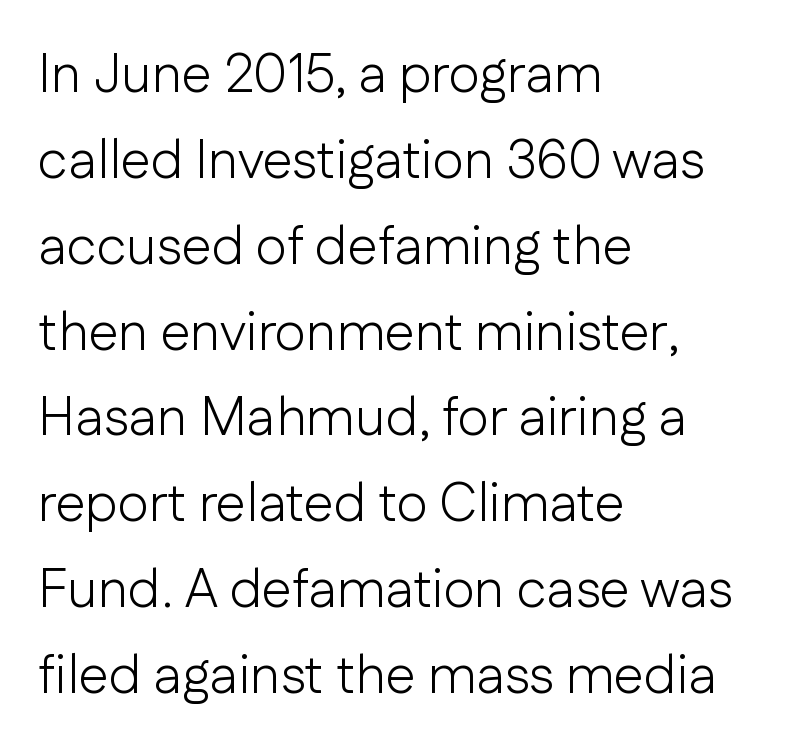
{"serif": "no", "italic": "no", "bold": "no", "weight": "light", "width": "normal", "stroke_contrast": "low", "x_height": "medium", "monospaced": "no", "underline": "no", "align": "left", "line_spacing": "normal", "line_spacing_ratio": 1.59, "letter_spacing": "normal", "letter_spacing_em": 0.0, "glyph_px": 54}
